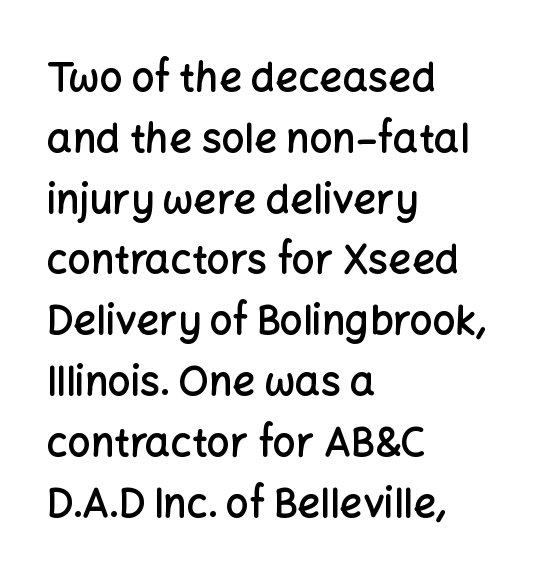
Q: Is the text bold? A: Semi-bold.
Q: Is the text italic (slanted)? A: No, it is upright.
Q: Is the typeface a serif or a sans-serif typeface? A: Sans-serif.
Q: Is the text underlined? A: No.
Q: How is the paragraph aligned? A: Left-aligned.
Q: Is the spacing between letters normal or unusually wide? A: Normal.
Q: Is the spacing between lines tight, normal or loose? A: Normal.
Q: Width (condensed, normal, or wide)? A: Normal.
Q: Stroke contrast? A: Low.
Q: x-height? A: Medium.
Q: Monospaced? A: No.
